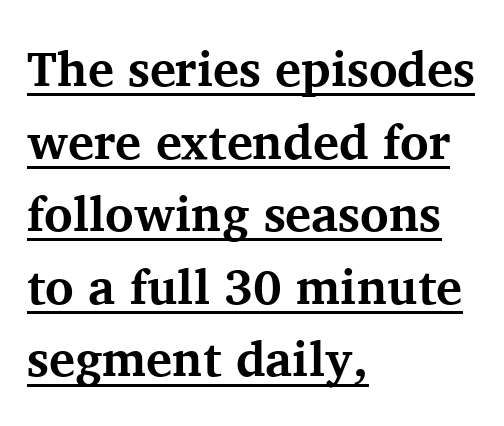
{"serif": "yes", "italic": "no", "bold": "yes", "weight": "bold", "width": "normal", "stroke_contrast": "medium", "x_height": "medium", "monospaced": "no", "underline": "yes", "align": "left", "line_spacing": "normal", "line_spacing_ratio": 1.48, "letter_spacing": "normal", "letter_spacing_em": 0.0, "glyph_px": 49}
